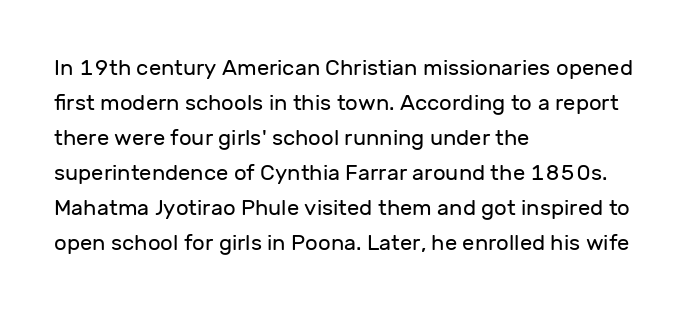
The image shows 22 px text type, upright; set left-aligned, normal line spacing (1.59x), normal letter spacing, not underlined.
